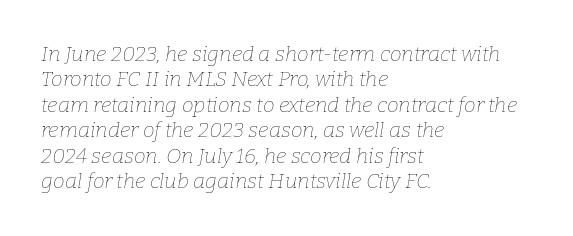
Q: Is the text bold? A: No.
Q: Is the text italic (slanted)? A: Yes, it leans right by about 9 degrees.
Q: Is the text underlined? A: No.
Q: How is the paragraph aligned? A: Left-aligned.
Q: Is the spacing between letters normal or unusually wide? A: Normal.
